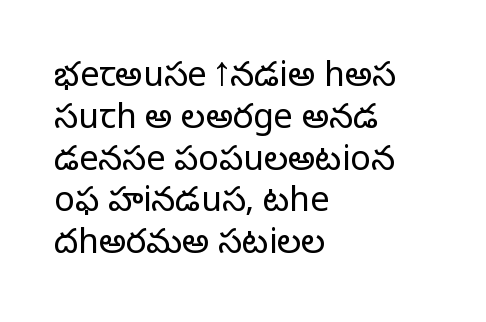
Q: Is the text bold? A: No.
Q: Is the text italic (slanted)? A: No, it is upright.
Q: Is the typeface a serif or a sans-serif typeface? A: Sans-serif.
Q: Is the text underlined? A: No.
Q: How is the paragraph aligned? A: Left-aligned.
Q: Is the spacing between letters normal or unusually wide? A: Normal.
Q: Width (condensed, normal, or wide)? A: Normal.
Q: Stroke contrast? A: Low.
Q: x-height? A: Medium.
Q: Monospaced? A: No.
